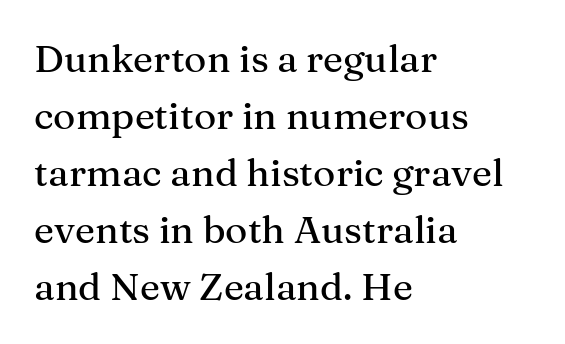
The image shows 38 px serif type, upright; set left-aligned, normal line spacing (1.5x), normal letter spacing, not underlined; medium stroke contrast and a medium x-height.
